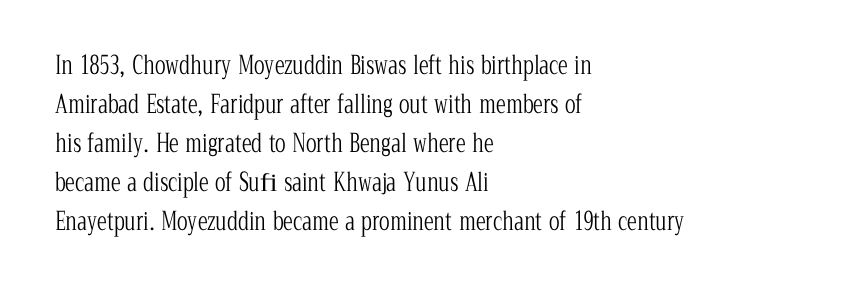
The image shows 25 px text type, upright; set left-aligned, normal line spacing (1.56x), normal letter spacing, not underlined.
